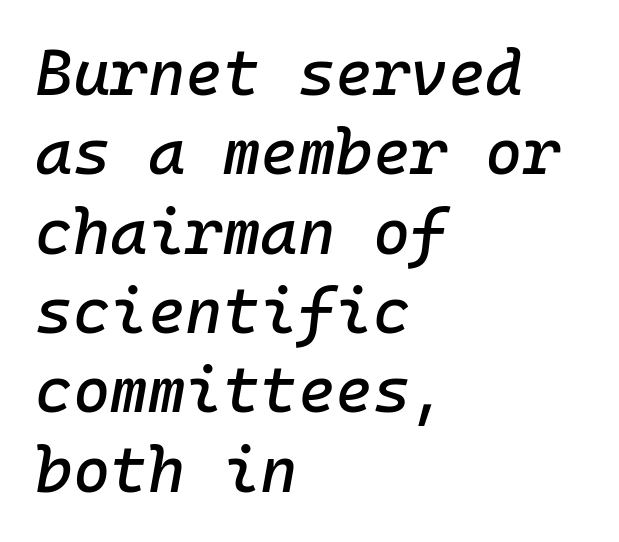
The image shows 64 px text type, italic (leaning right), monospaced; set left-aligned, line spacing 1.24x, normal letter spacing, not underlined; low stroke contrast and a medium x-height.
